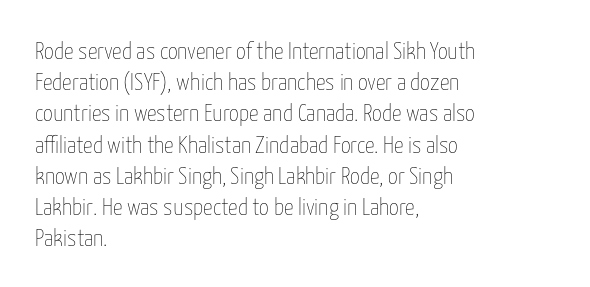
The image shows 24 px text type, upright; set left-aligned, normal line spacing (1.3x), normal letter spacing, not underlined.
